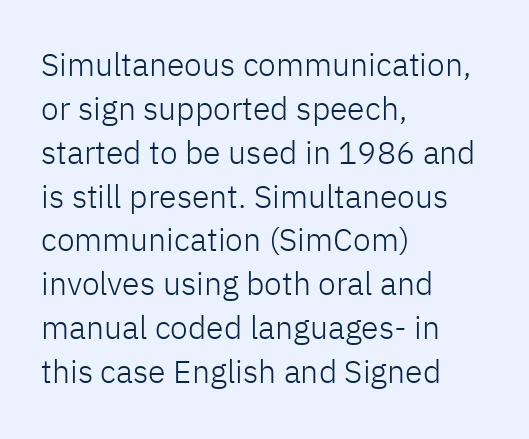
Q: Is the text bold? A: No.
Q: Is the text italic (slanted)? A: No, it is upright.
Q: Is the typeface a serif or a sans-serif typeface? A: Sans-serif.
Q: Is the text underlined? A: No.
Q: How is the paragraph aligned? A: Left-aligned.
Q: Is the spacing between letters normal or unusually wide? A: Normal.
Q: Is the spacing between lines tight, normal or loose? A: Normal.
Q: Width (condensed, normal, or wide)? A: Normal.
Q: Stroke contrast? A: Low.
Q: x-height? A: Medium.
Q: Monospaced? A: No.
